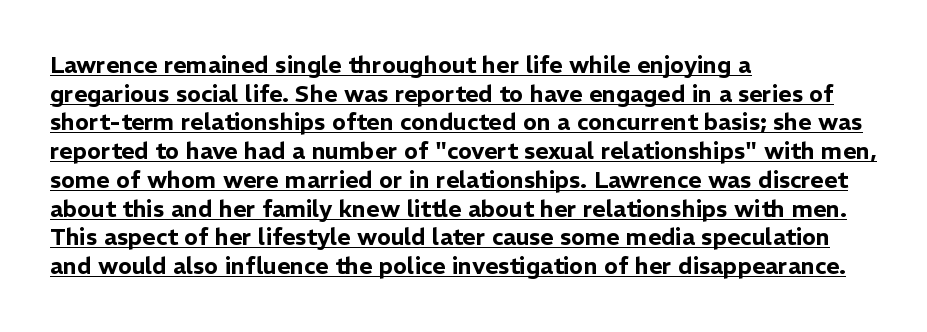
{"italic": "no", "underline": "yes", "align": "left", "line_spacing": "normal", "line_spacing_ratio": 1.25, "letter_spacing": "normal", "letter_spacing_em": 0.0, "glyph_px": 23}
